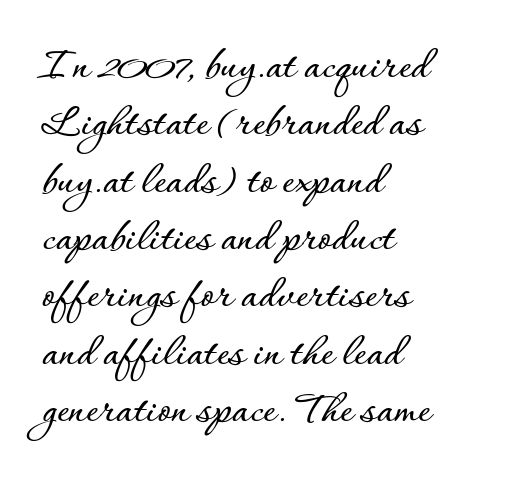
The image shows 47 px text type; set left-aligned, line spacing 1.22x, normal letter spacing, not underlined; low stroke contrast and a small x-height.
